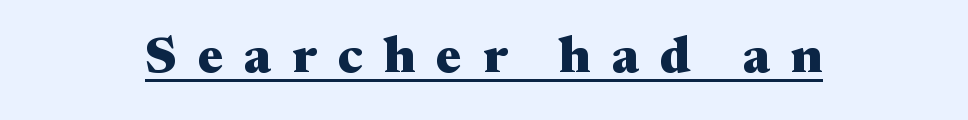
Q: Is the text bold? A: Yes.
Q: Is the text italic (slanted)? A: No, it is upright.
Q: Is the typeface a serif or a sans-serif typeface? A: Serif.
Q: Is the text underlined? A: Yes.
Q: Is the spacing between letters normal or unusually wide? A: Unusually wide.
Q: Width (condensed, normal, or wide)? A: Wide.
Q: Stroke contrast? A: Medium.
Q: x-height? A: Medium.
Q: Monospaced? A: No.
